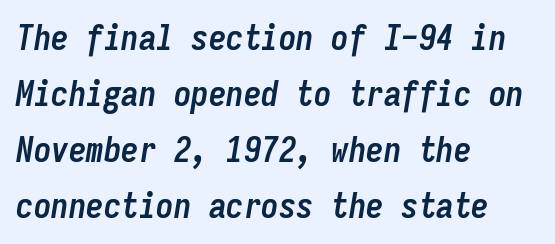
Q: Is the text bold? A: Yes.
Q: Is the text italic (slanted)? A: Yes, it leans right by about 9 degrees.
Q: Is the text underlined? A: No.
Q: How is the paragraph aligned? A: Left-aligned.
Q: Is the spacing between letters normal or unusually wide? A: Normal.
Q: Is the spacing between lines tight, normal or loose? A: Normal.
Q: Width (condensed, normal, or wide)? A: Condensed.
Q: Stroke contrast? A: Low.
Q: x-height? A: Medium.
Q: Monospaced? A: Yes.
